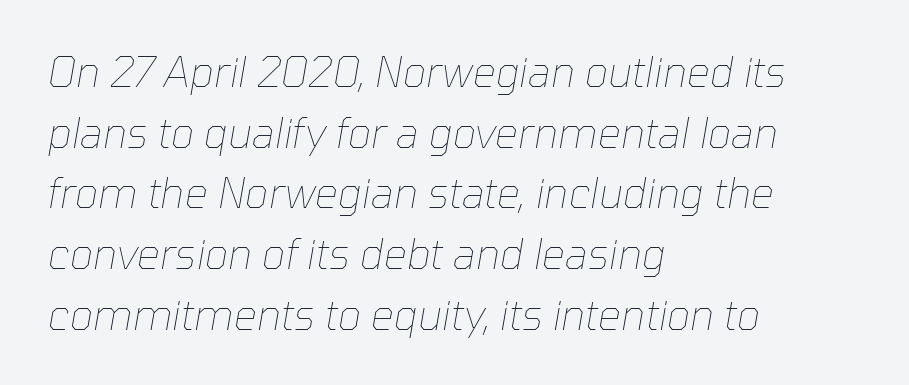
The image shows 41 px thin type, italic (leaning right); set left-aligned, normal line spacing (1.48x), normal letter spacing, not underlined; low stroke contrast and a medium x-height.
